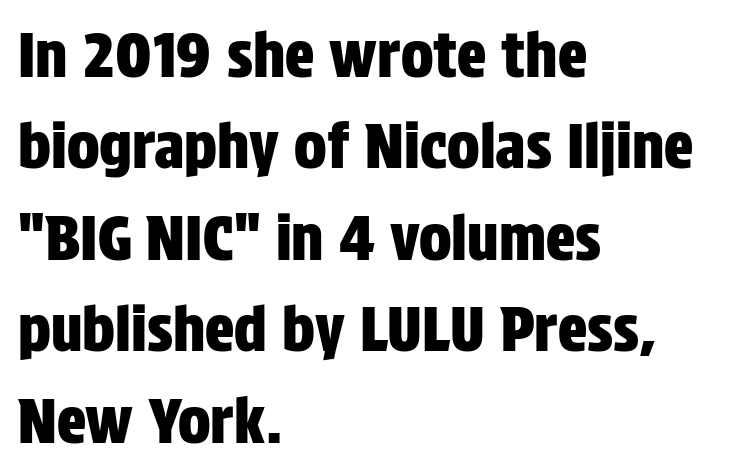
Words float on clear page, feet unadorned. Tracking value appears to be zero — textbook default spacing. Observe the absence of serifs on each vertical stroke in this sample. A classic flush-left, rag-right setting is used for this passage. The line-height multiplier appears to be the usual default.
